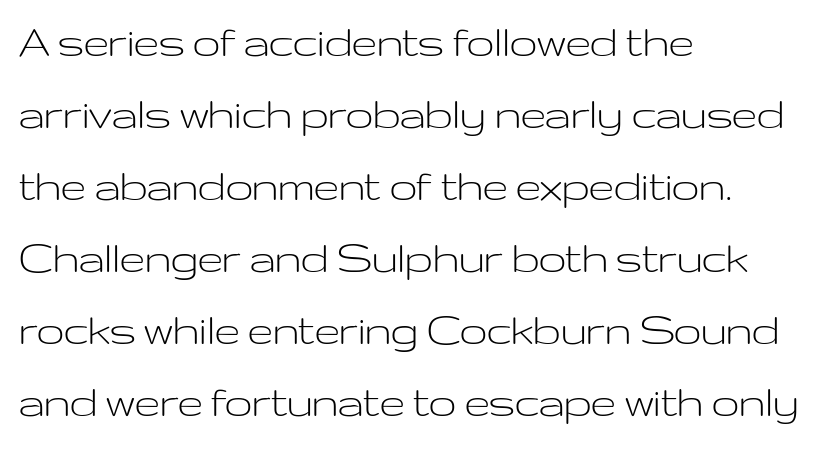
Q: Is the text bold? A: No.
Q: Is the text italic (slanted)? A: No, it is upright.
Q: Is the typeface a serif or a sans-serif typeface? A: Sans-serif.
Q: Is the text underlined? A: No.
Q: How is the paragraph aligned? A: Left-aligned.
Q: Is the spacing between letters normal or unusually wide? A: Normal.
Q: Is the spacing between lines tight, normal or loose? A: Normal.
Q: Width (condensed, normal, or wide)? A: Wide.
Q: Stroke contrast? A: Low.
Q: x-height? A: Medium.
Q: Monospaced? A: No.
